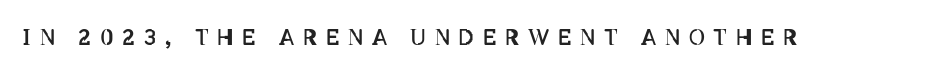
The image shows 22 px text type, upright; set unusually wide letter spacing (+0.4 em), not underlined.
